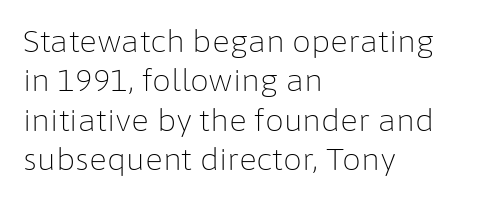
Q: Is the text bold? A: No.
Q: Is the text italic (slanted)? A: No, it is upright.
Q: Is the typeface a serif or a sans-serif typeface? A: Sans-serif.
Q: Is the text underlined? A: No.
Q: How is the paragraph aligned? A: Left-aligned.
Q: Is the spacing between letters normal or unusually wide? A: Normal.
Q: Is the spacing between lines tight, normal or loose? A: Normal.
Q: Width (condensed, normal, or wide)? A: Normal.
Q: Stroke contrast? A: Low.
Q: x-height? A: Medium.
Q: Monospaced? A: No.
